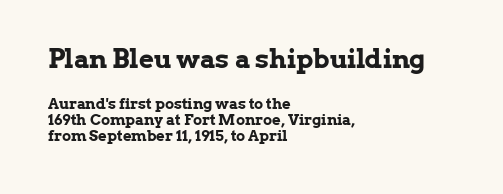
Is the block centered? No — it sits flush against the left margin. Strokes here are thick enough to call this a true bold. Closely set lines give the paragraph a compact silhouette. Default kerning and tracking; the words read as compact shapes.
